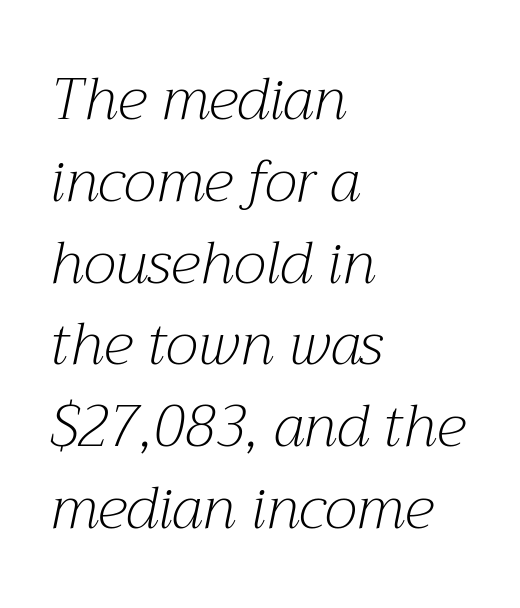
{"serif": "yes", "italic": "yes", "lean": "right", "slant_degrees": 12, "bold": "no", "weight": "light", "width": "normal", "stroke_contrast": "medium", "x_height": "medium", "monospaced": "no", "underline": "no", "align": "left", "line_spacing": "normal", "line_spacing_ratio": 1.41, "letter_spacing": "normal", "letter_spacing_em": 0.0, "glyph_px": 58}
